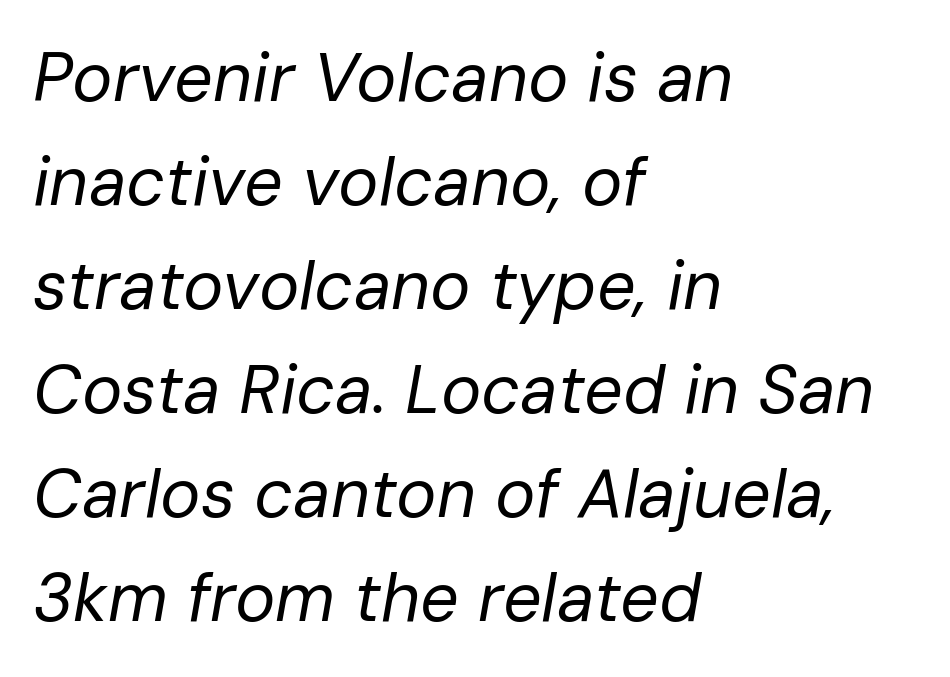
Q: Is the text bold? A: No.
Q: Is the text italic (slanted)? A: Yes, it leans right by about 10 degrees.
Q: Is the text underlined? A: No.
Q: How is the paragraph aligned? A: Left-aligned.
Q: Is the spacing between letters normal or unusually wide? A: Normal.
Q: Is the spacing between lines tight, normal or loose? A: Normal.
Q: Width (condensed, normal, or wide)? A: Normal.
Q: Stroke contrast? A: Low.
Q: x-height? A: Medium.
Q: Monospaced? A: No.
